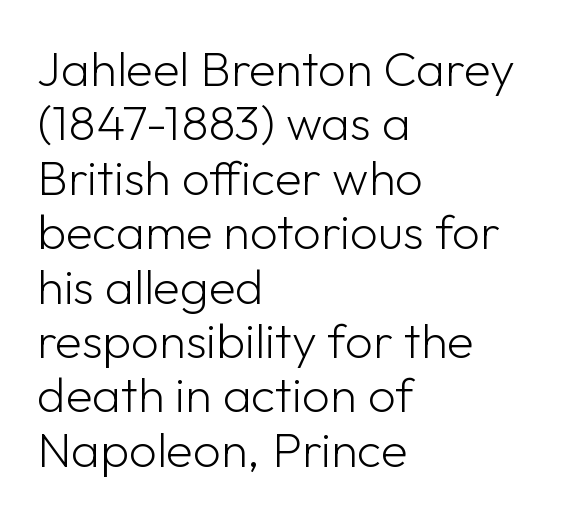
The font family rendered here belongs to the sans-serif group. Think of a printed novel: that variable character pitch is what you see here. Each new line begins almost immediately beneath the previous one. When letters stand straight like this, we call the style roman or upright.
